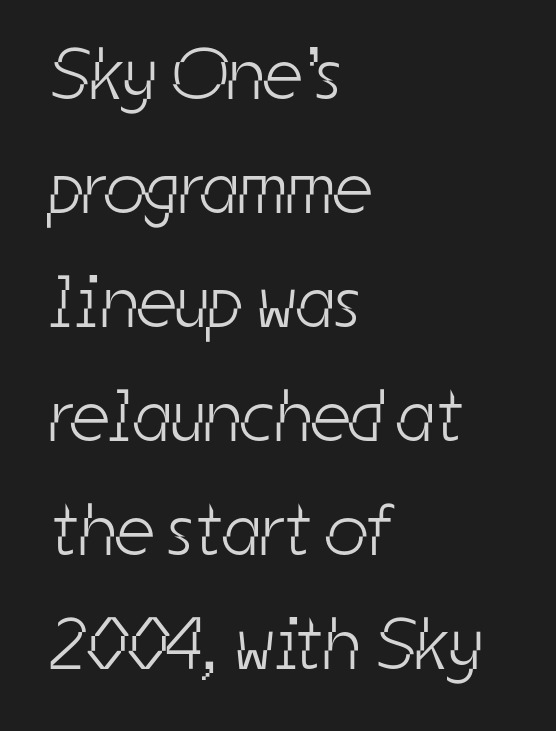
Q: Is the text bold? A: No.
Q: Is the typeface a serif or a sans-serif typeface? A: Sans-serif.
Q: Is the text underlined? A: No.
Q: How is the paragraph aligned? A: Left-aligned.
Q: Is the spacing between letters normal or unusually wide? A: Normal.
Q: Is the spacing between lines tight, normal or loose? A: Normal.
Q: Width (condensed, normal, or wide)? A: Condensed.
Q: Stroke contrast? A: Low.
Q: x-height? A: Medium.
Q: Monospaced? A: No.
